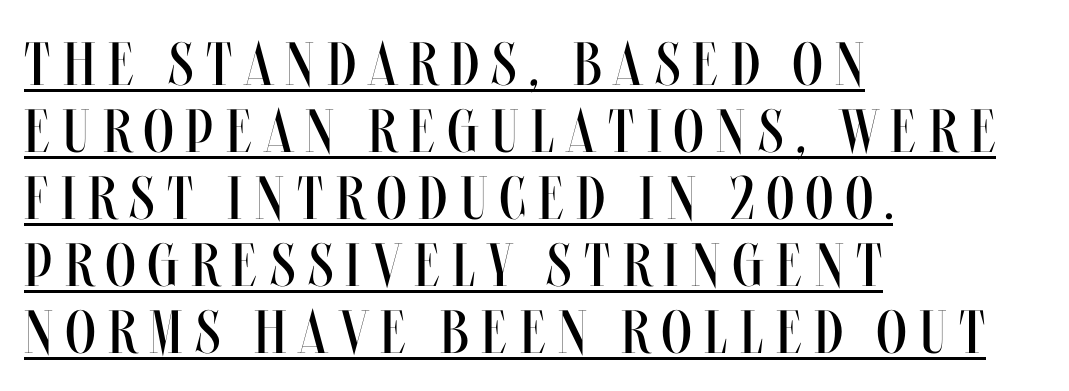
{"italic": "no", "bold": "no", "weight": "regular", "width": "condensed", "stroke_contrast": "medium", "x_height": "large", "monospaced": "no", "underline": "yes", "align": "left", "line_spacing": "tight", "line_spacing_ratio": 1.1, "letter_spacing": "wide", "letter_spacing_em": 0.21, "glyph_px": 61}
